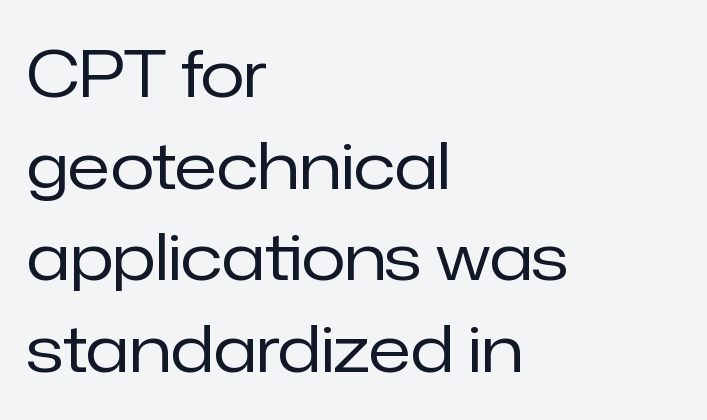
The image shows 64 px regular-weight sans-serif type, upright; set left-aligned, normal line spacing (1.43x), normal letter spacing, not underlined; low stroke contrast and a medium x-height.
